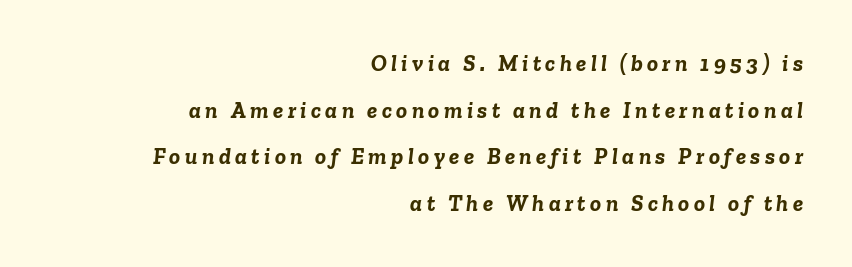
{"italic": "yes", "lean": "right", "slant_degrees": 6, "bold": "yes", "underline": "no", "align": "right", "line_spacing": "loose", "line_spacing_ratio": 2.03, "glyph_px": 23}
